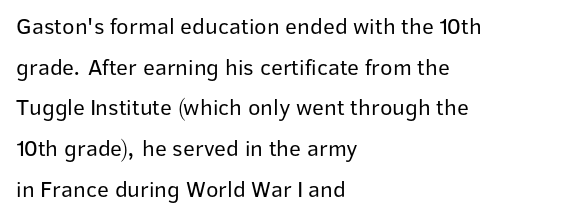
{"italic": "no", "bold": "no", "underline": "no", "align": "left", "line_spacing_ratio": 1.77, "letter_spacing": "normal", "letter_spacing_em": 0.0, "glyph_px": 23}
